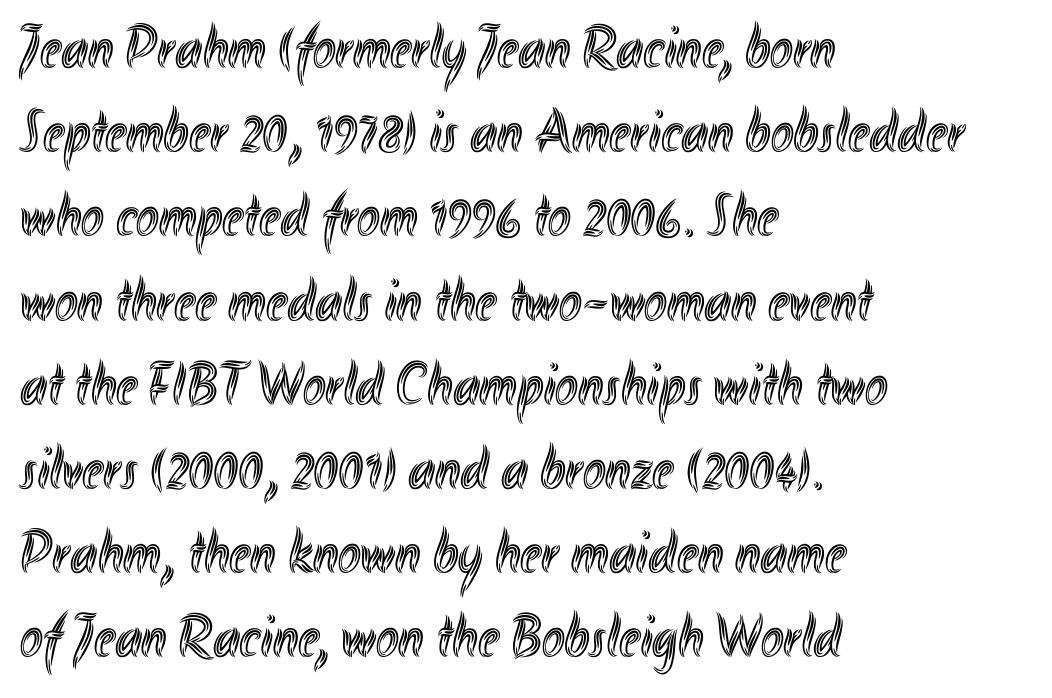
{"width": "condensed", "x_height": "small", "monospaced": "no", "underline": "no", "align": "left", "line_spacing": "normal", "line_spacing_ratio": 1.38, "letter_spacing": "normal", "letter_spacing_em": 0.0, "glyph_px": 61}
